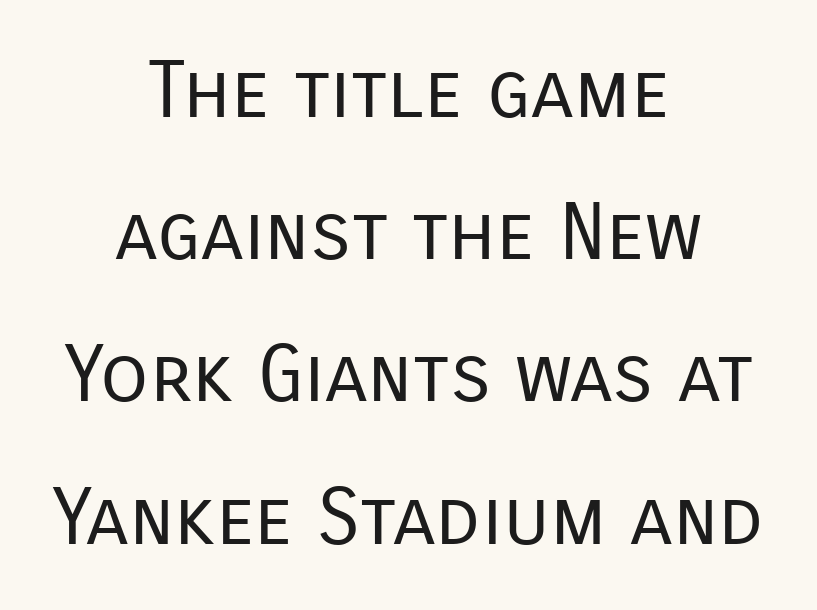
{"serif": "no", "italic": "no", "bold": "no", "weight": "regular", "width": "normal", "stroke_contrast": "low", "x_height": "medium", "monospaced": "no", "underline": "no", "align": "center", "line_spacing_ratio": 1.8, "letter_spacing": "normal", "letter_spacing_em": 0.0, "glyph_px": 79}
